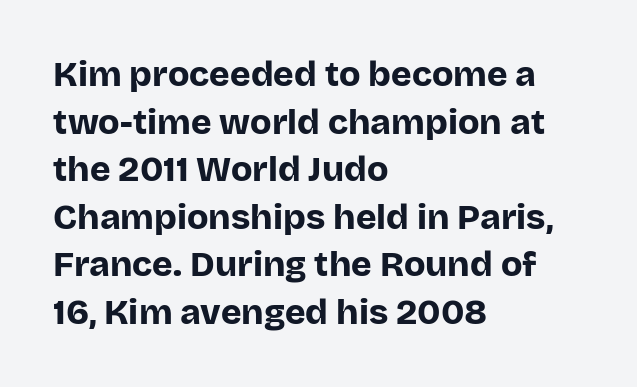
{"serif": "no", "italic": "no", "bold": "yes", "weight": "bold", "width": "normal", "stroke_contrast": "low", "x_height": "large", "monospaced": "no", "underline": "no", "align": "left", "line_spacing": "normal", "line_spacing_ratio": 1.36, "letter_spacing": "normal", "letter_spacing_em": 0.0, "glyph_px": 35}
